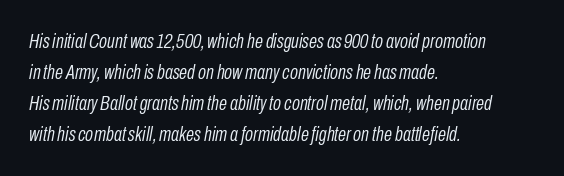
Q: Is the text bold? A: No.
Q: Is the text italic (slanted)? A: Yes, it leans right by about 10 degrees.
Q: Is the text underlined? A: No.
Q: How is the paragraph aligned? A: Left-aligned.
Q: Is the spacing between letters normal or unusually wide? A: Normal.
Q: Is the spacing between lines tight, normal or loose? A: Normal.
